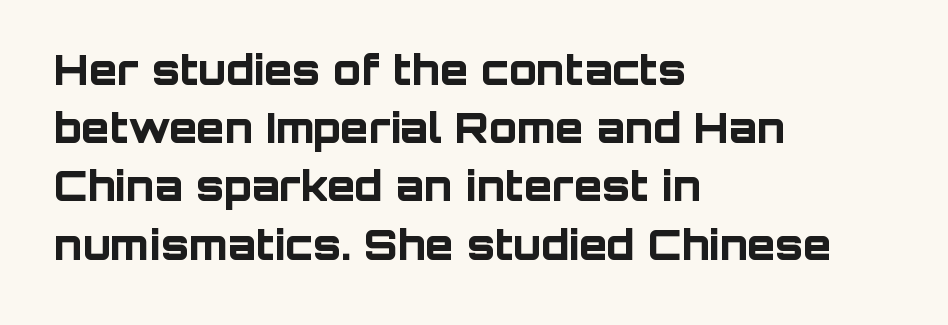
{"serif": "no", "italic": "no", "bold": "yes", "weight": "bold", "width": "normal", "stroke_contrast": "low", "x_height": "large", "monospaced": "no", "underline": "no", "align": "left", "line_spacing": "normal", "line_spacing_ratio": 1.42, "letter_spacing": "normal", "letter_spacing_em": 0.0, "glyph_px": 41}
